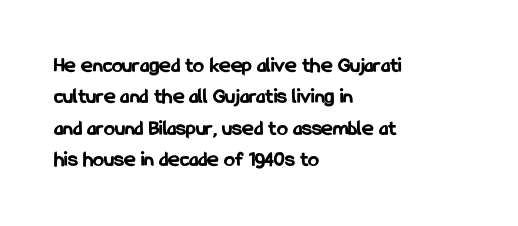
The vertical gap from one line to the next is medium. Bold? Absolutely — the strokes are thick and heavy. Plain, unruled lines of type. The ragged edge is on the right, which tells us the setting is flush left.
